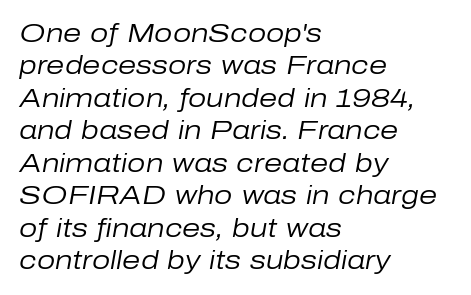
{"italic": "yes", "lean": "right", "slant_degrees": 10, "bold": "no", "underline": "no", "align": "left", "line_spacing": "normal", "line_spacing_ratio": 1.25, "letter_spacing": "normal", "letter_spacing_em": 0.0, "glyph_px": 26}
